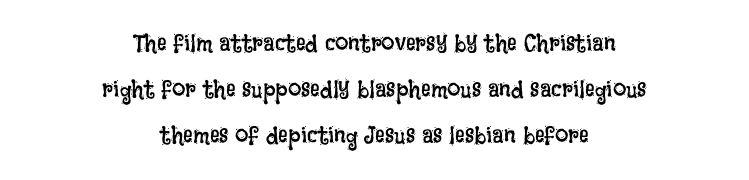
{"italic": "no", "bold": "no", "underline": "no", "align": "center", "line_spacing": "loose", "line_spacing_ratio": 1.92, "letter_spacing": "normal", "letter_spacing_em": 0.0, "glyph_px": 24}
